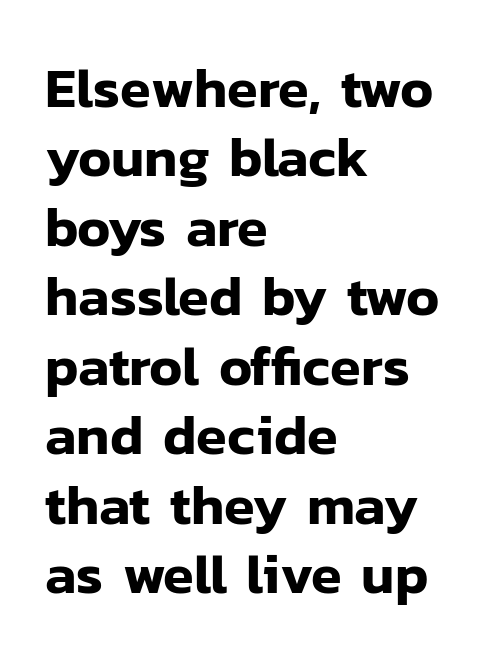
{"serif": "no", "italic": "no", "width": "normal", "stroke_contrast": "low", "x_height": "medium", "monospaced": "no", "underline": "no", "align": "left", "line_spacing_ratio": 1.24, "letter_spacing": "normal", "letter_spacing_em": 0.0, "glyph_px": 56}
